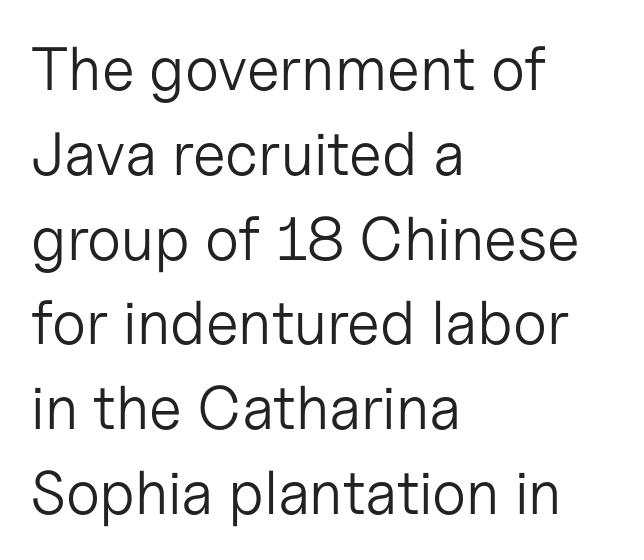
When letters stand straight like this, we call the style roman or upright. The foot of each line stays bare and open. Whoever set this chose a conventional vertical rhythm. No feet cap the strokes, marking this as sans-serif type. The letters advance in unequal steps, a hallmark of proportional type. A typesetter would call this zero additional tracking.
